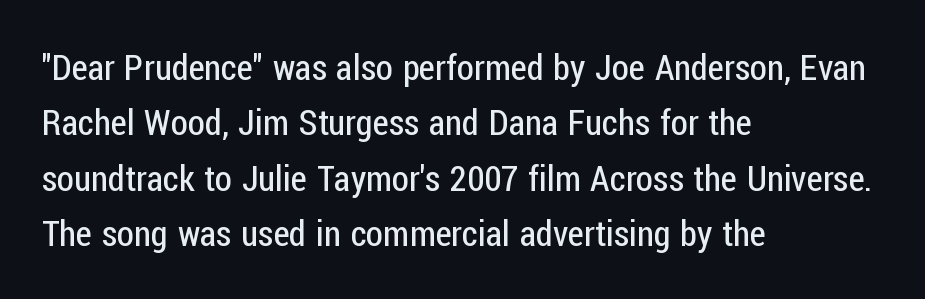
Q: Is the text bold? A: No.
Q: Is the text italic (slanted)? A: No, it is upright.
Q: Is the typeface a serif or a sans-serif typeface? A: Sans-serif.
Q: Is the text underlined? A: No.
Q: How is the paragraph aligned? A: Left-aligned.
Q: Is the spacing between letters normal or unusually wide? A: Normal.
Q: Is the spacing between lines tight, normal or loose? A: Normal.
Q: Width (condensed, normal, or wide)? A: Condensed.
Q: Stroke contrast? A: Low.
Q: x-height? A: Medium.
Q: Monospaced? A: No.
